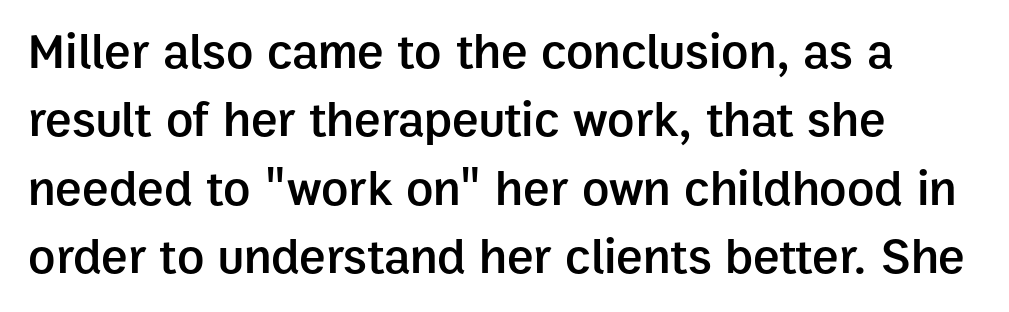
The image shows 50 px semibold sans-serif type, upright; set left-aligned, normal line spacing (1.37x), normal letter spacing, not underlined; low stroke contrast and a medium x-height.
